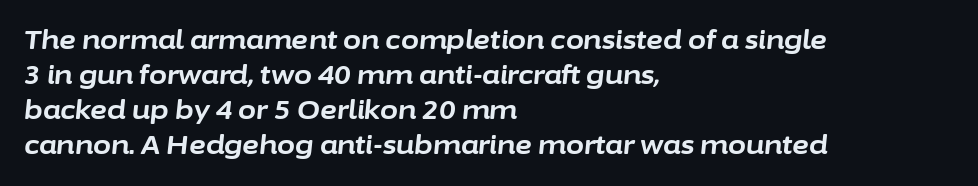
{"italic": "yes", "lean": "right", "slant_degrees": 6, "bold": "yes", "underline": "no", "align": "left", "line_spacing": "normal", "line_spacing_ratio": 1.35, "letter_spacing": "normal", "letter_spacing_em": 0.0, "glyph_px": 26}
